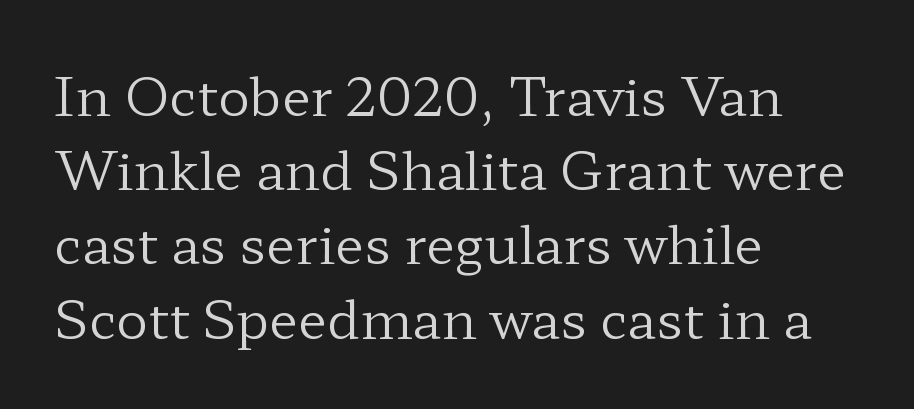
The image shows 53 px regular-weight, wide serif type, upright; set left-aligned, normal line spacing (1.4x), normal letter spacing, not underlined; low stroke contrast and a medium x-height.
